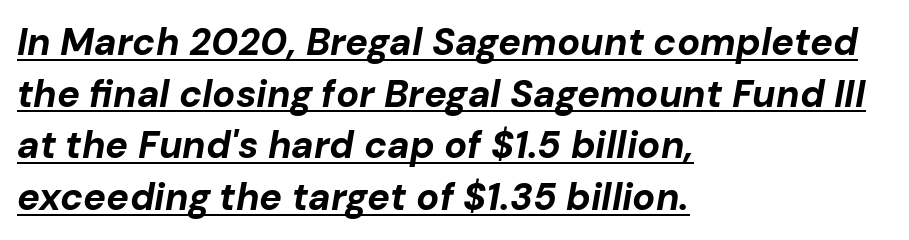
The image shows 38 px bold type, italic (leaning right); set left-aligned, normal line spacing (1.36x), normal letter spacing, underlined; low stroke contrast and a medium x-height.
